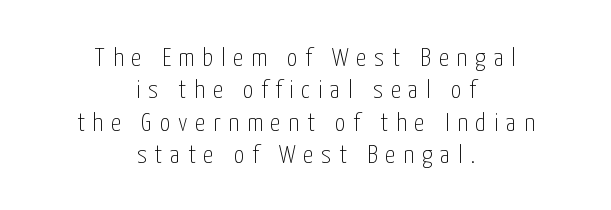
{"italic": "no", "bold": "no", "underline": "no", "align": "center", "line_spacing": "normal", "line_spacing_ratio": 1.25, "letter_spacing": "wide", "letter_spacing_em": 0.3, "glyph_px": 26}
